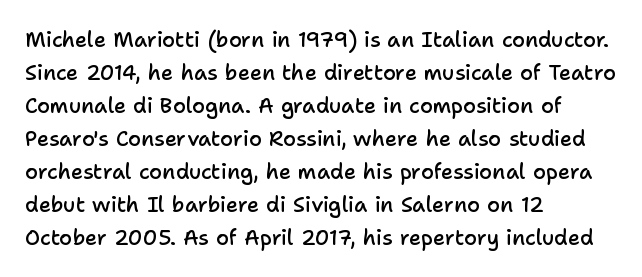
You could call the tracking neutral — neither tight nor loose. Which margin do the lines hug? The left one — the right edge is uneven. Regarding leading, the lines here are spaced in the standard way. Does the weight exceed regular? Yes, but only to semibold. The glyphs are unaccompanied by any horizontal stroke below them.
